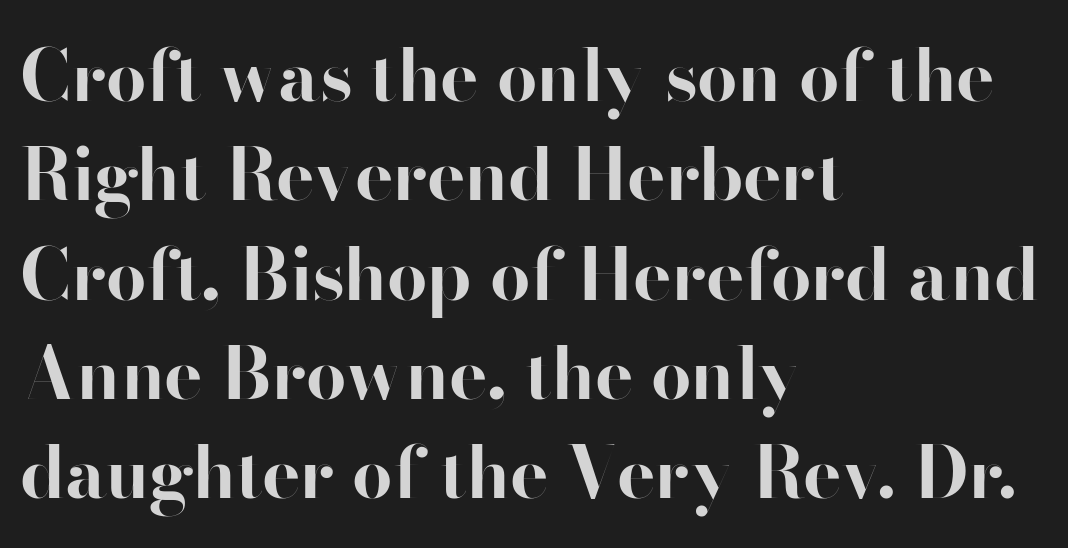
{"serif": "no", "italic": "no", "bold": "yes", "weight": "bold", "width": "normal", "stroke_contrast": "high", "x_height": "small", "monospaced": "no", "underline": "no", "align": "left", "line_spacing": "normal", "line_spacing_ratio": 1.38, "letter_spacing": "normal", "letter_spacing_em": 0.0, "glyph_px": 72}
